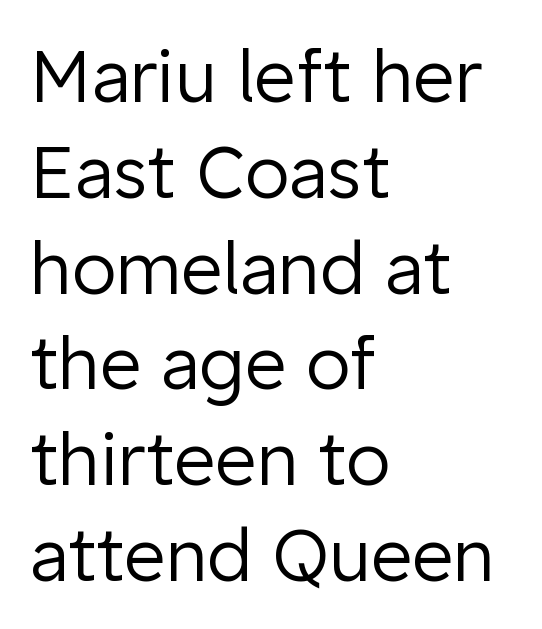
Regarding serifs, this sample does without them. The area under the type is left untouched. Do the characters align in a grid? No, the font is proportional. Posture: upright roman.
